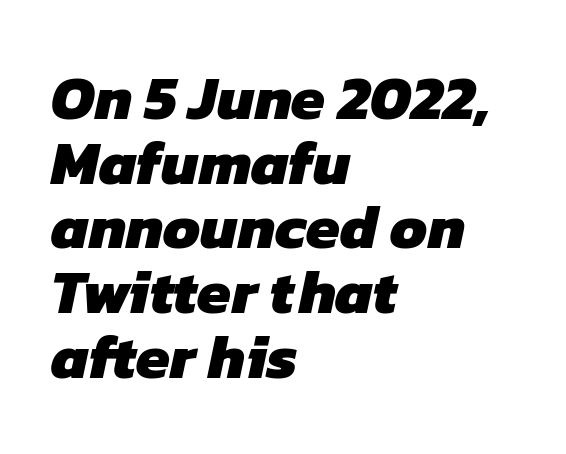
The image shows 61 px heavy sans-serif type; set left-aligned, tight line spacing (1.06x), normal letter spacing, not underlined; low stroke contrast and a medium x-height.
